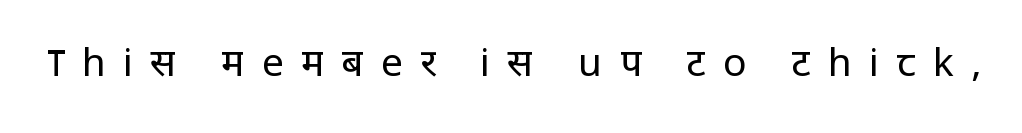
The image shows 39 px regular-weight sans-serif type, upright; set unusually wide letter spacing (+0.44 em), not underlined; low stroke contrast and a medium x-height.
